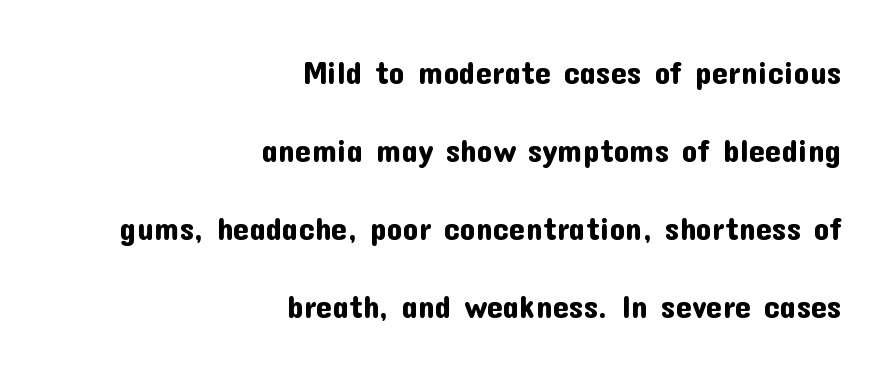
The image shows 32 px sans-serif type, upright; set right-aligned, loose line spacing (2.44x), normal letter spacing, not underlined; low stroke contrast and a medium x-height.
